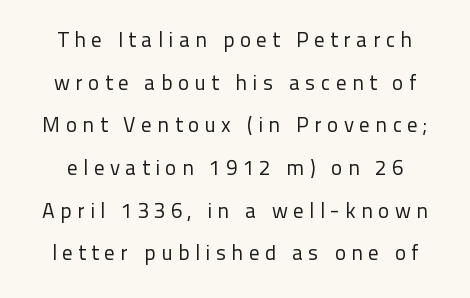
{"italic": "no", "bold": "no", "underline": "no", "line_spacing": "loose", "line_spacing_ratio": 2.03, "letter_spacing": "wide", "letter_spacing_em": 0.26, "glyph_px": 21}
